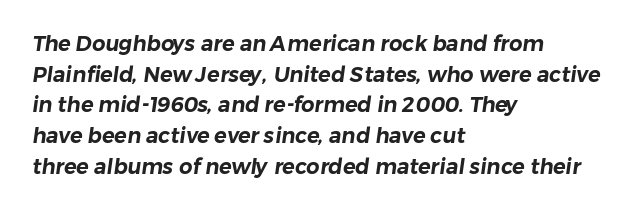
The image shows 21 px text type; set left-aligned, normal line spacing (1.46x), normal letter spacing, not underlined.
